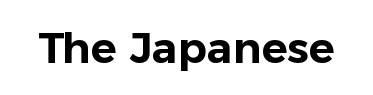
{"serif": "no", "italic": "no", "width": "normal", "stroke_contrast": "low", "x_height": "medium", "monospaced": "no", "underline": "no", "letter_spacing": "normal", "letter_spacing_em": 0.0, "glyph_px": 43}
